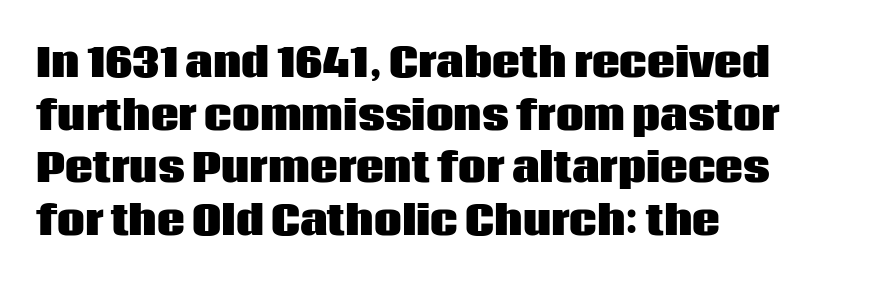
The image shows 39 px heavy sans-serif type, upright; set left-aligned, normal line spacing (1.35x), normal letter spacing, not underlined; low stroke contrast and a large x-height.
